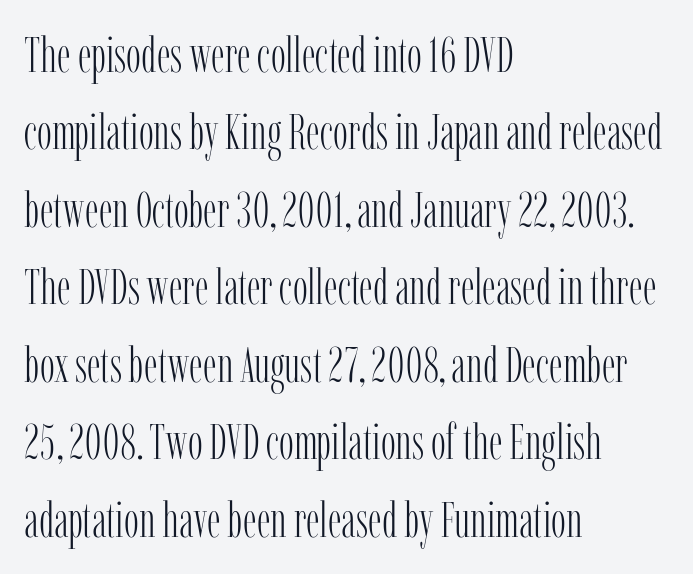
Varying glyph widths throughout — classic text-font behaviour. Each word holds together tightly as a unit, with standard inter-letter gaps. A typesetter would label this face a serif. This sample uses an upright cut, with every glyph sitting square on the baseline. Regular leading.
